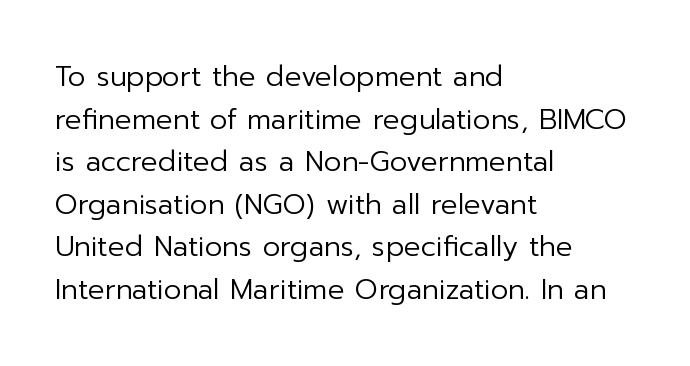
{"serif": "no", "italic": "no", "bold": "no", "weight": "regular", "width": "normal", "stroke_contrast": "low", "x_height": "medium", "monospaced": "no", "underline": "no", "align": "left", "line_spacing": "normal", "line_spacing_ratio": 1.52, "letter_spacing": "normal", "letter_spacing_em": 0.0, "glyph_px": 28}
